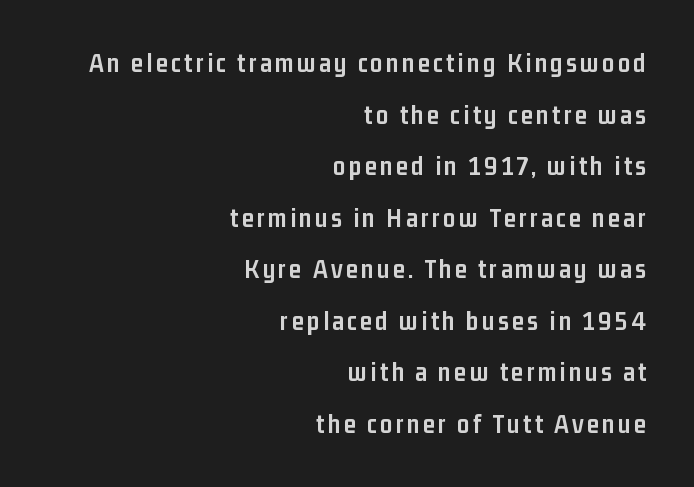
Q: Is the text bold? A: Yes.
Q: Is the text italic (slanted)? A: No, it is upright.
Q: Is the text underlined? A: No.
Q: How is the paragraph aligned? A: Right-aligned.
Q: Is the spacing between lines tight, normal or loose? A: Loose.
